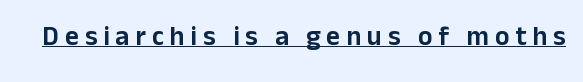
Q: Is the text italic (slanted)? A: No, it is upright.
Q: Is the text underlined? A: Yes.
Q: Is the spacing between letters normal or unusually wide? A: Unusually wide.
